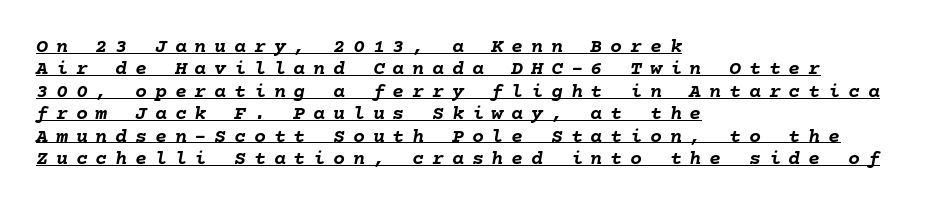
Q: Is the text bold? A: Yes.
Q: Is the text italic (slanted)? A: Yes, it leans right by about 10 degrees.
Q: Is the text underlined? A: Yes.
Q: How is the paragraph aligned? A: Left-aligned.
Q: Is the spacing between letters normal or unusually wide? A: Unusually wide.
Q: Is the spacing between lines tight, normal or loose? A: Tight.
